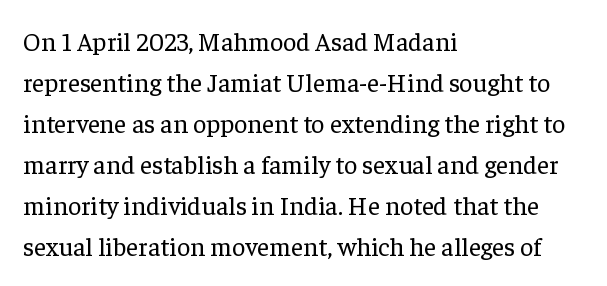
{"italic": "no", "bold": "no", "underline": "no", "align": "left", "line_spacing": "normal", "line_spacing_ratio": 1.58, "letter_spacing": "normal", "letter_spacing_em": 0.0, "glyph_px": 26}
